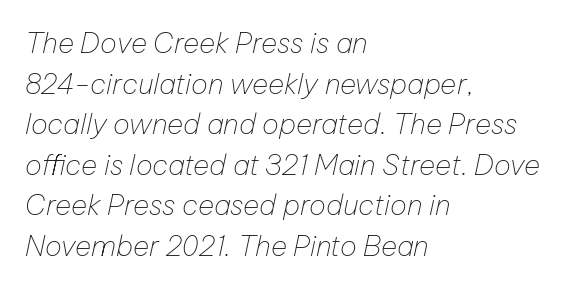
The image shows 28 px thin type, italic (leaning right); set left-aligned, normal line spacing (1.45x), normal letter spacing, not underlined; low stroke contrast and a medium x-height.
